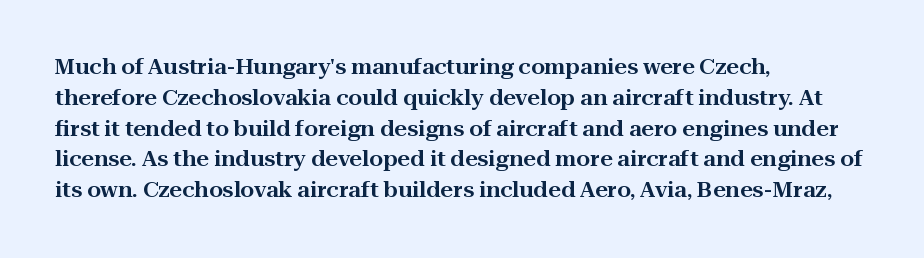
Q: Is the text italic (slanted)? A: No, it is upright.
Q: Is the text underlined? A: No.
Q: How is the paragraph aligned? A: Left-aligned.
Q: Is the spacing between letters normal or unusually wide? A: Normal.
Q: Is the spacing between lines tight, normal or loose? A: Normal.
